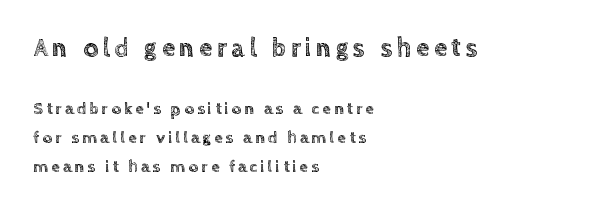
The image shows 26 px text type, upright; set left-aligned, line spacing 1.72x, not underlined; the first (top) block is 1.53x larger.
